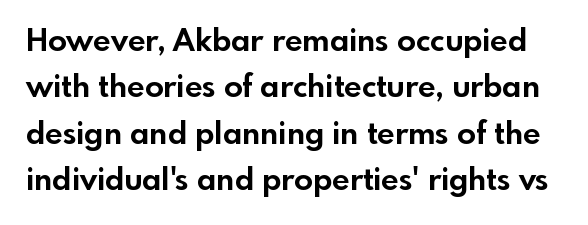
Q: Is the text bold? A: Yes.
Q: Is the text italic (slanted)? A: No, it is upright.
Q: Is the typeface a serif or a sans-serif typeface? A: Sans-serif.
Q: Is the text underlined? A: No.
Q: Is the spacing between letters normal or unusually wide? A: Normal.
Q: Is the spacing between lines tight, normal or loose? A: Normal.
Q: Width (condensed, normal, or wide)? A: Normal.
Q: x-height? A: Small.
Q: Monospaced? A: No.
